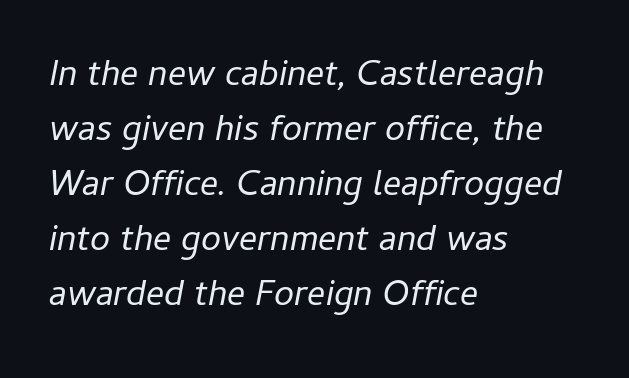
The image shows 36 px regular-weight type, italic (leaning right); set left-aligned, normal line spacing (1.53x), normal letter spacing, not underlined; low stroke contrast and a medium x-height.
